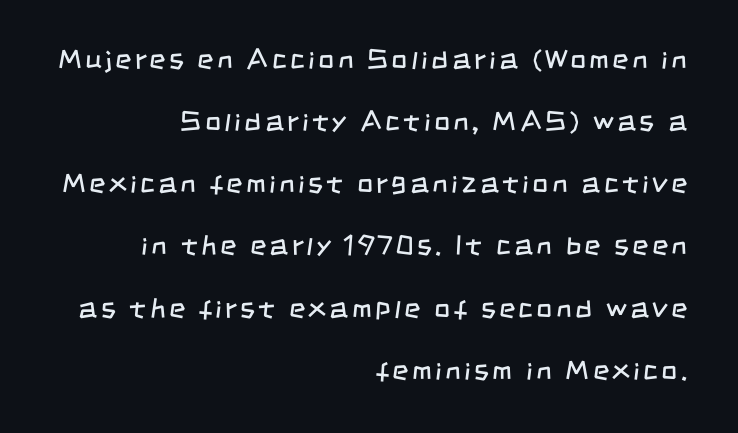
Serif or sans? Sans — the stroke terminals are bare. One-word summary of the alignment: right. Does the leading feel generous? Absolutely, it's lavish. The specimen omits any rule beneath the text block's lines. Think of a printed novel: that variable character pitch is what you see here. Heaviness? Minimal to ordinary, like unemphasized prose.
